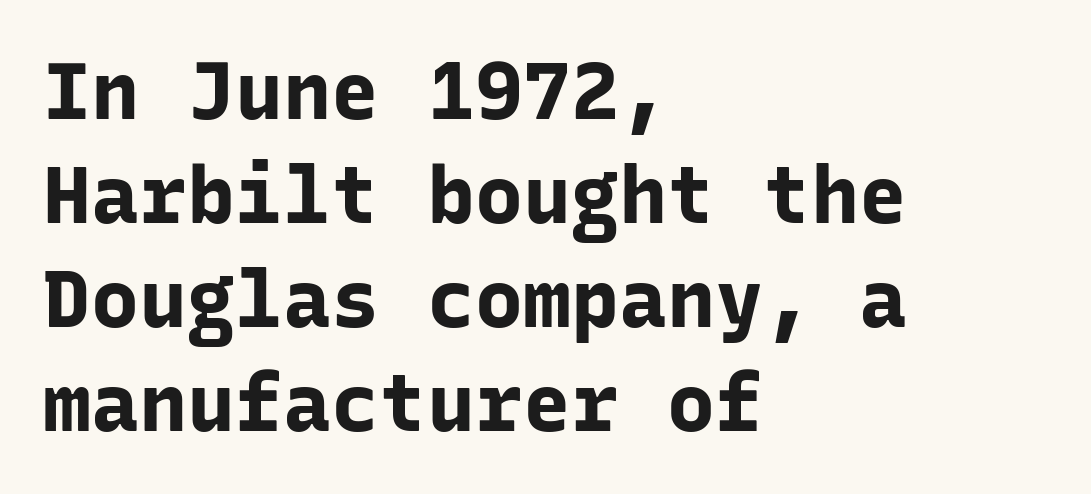
Q: Is the text bold? A: Yes.
Q: Is the text italic (slanted)? A: No, it is upright.
Q: Is the typeface a serif or a sans-serif typeface? A: Sans-serif.
Q: Is the text underlined? A: No.
Q: How is the paragraph aligned? A: Left-aligned.
Q: Is the spacing between letters normal or unusually wide? A: Normal.
Q: Is the spacing between lines tight, normal or loose? A: Normal.
Q: Width (condensed, normal, or wide)? A: Normal.
Q: Stroke contrast? A: Low.
Q: x-height? A: Medium.
Q: Monospaced? A: Yes.
